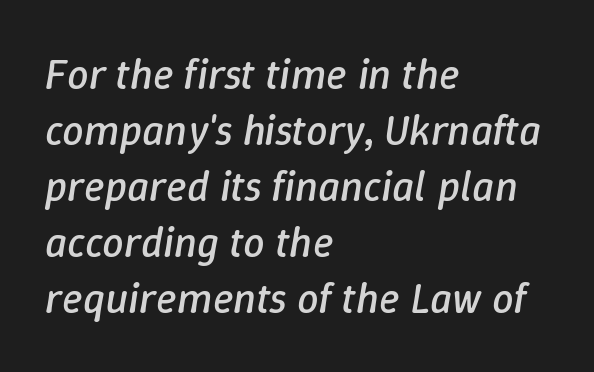
{"italic": "yes", "lean": "right", "slant_degrees": 9, "bold": "no", "weight": "regular", "width": "normal", "stroke_contrast": "low", "x_height": "medium", "monospaced": "no", "underline": "no", "align": "left", "line_spacing": "normal", "line_spacing_ratio": 1.3, "letter_spacing": "normal", "letter_spacing_em": 0.0, "glyph_px": 43}
